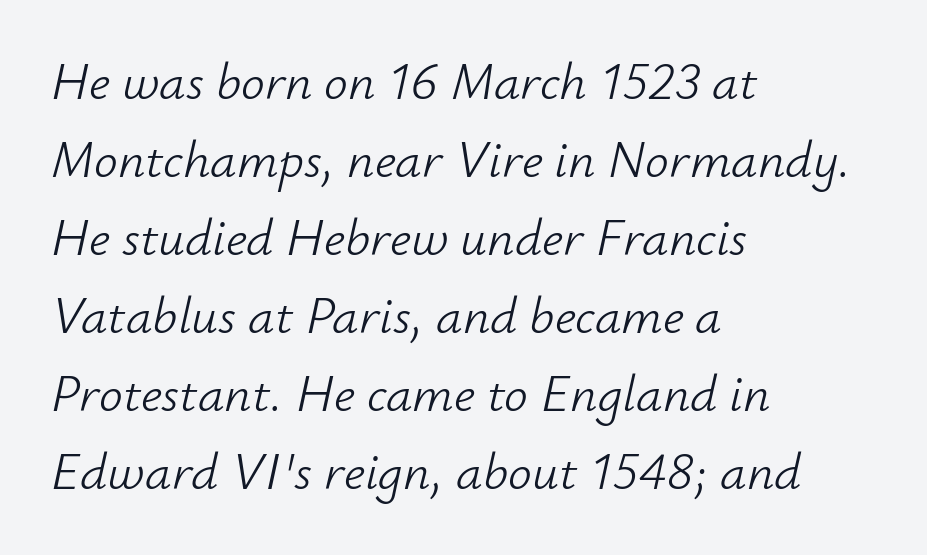
You could not count columns in this text — the font is proportionally spaced. Counters stay open thanks to moderate or lighter strokes. Style check: oblique. The zone under the glyphs is completely vacant. Normally led — the rows are evenly, conventionally spaced. These lines keep a tight, regular rhythm from letter to letter.
